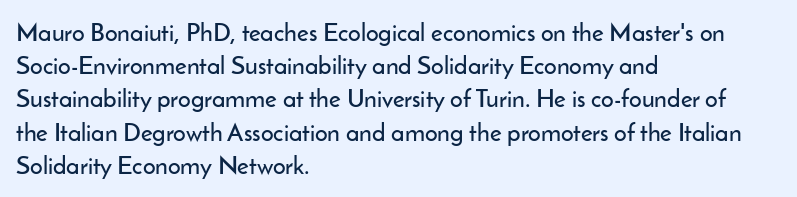
Students, observe: this is what conventionally led text looks like. Look at the tracking — it's just the regular setting, nothing added. The paragraph has a hard left edge and a soft right edge. Check under the words: just untouched page. The lettering holds an erect, upright posture throughout.
